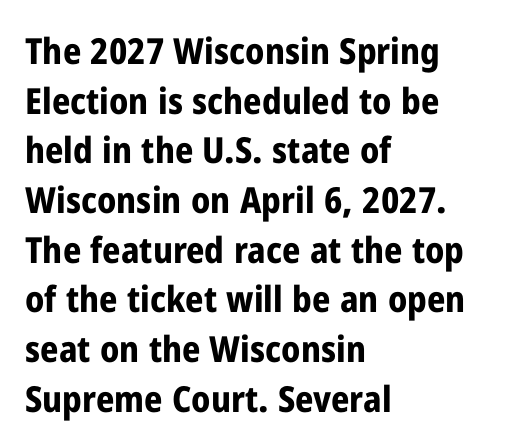
The image shows 36 px bold, condensed sans-serif type, upright; set left-aligned, normal line spacing (1.38x), normal letter spacing, not underlined; low stroke contrast and a medium x-height.
